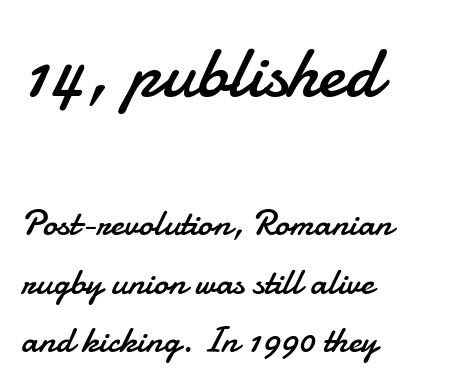
{"serif": "no", "bold": "no", "weight": "regular", "width": "normal", "stroke_contrast": "low", "x_height": "small", "monospaced": "no", "underline": "no", "align": "left", "line_spacing": "normal", "line_spacing_ratio": 1.58, "letter_spacing": "normal", "letter_spacing_em": 0.0, "larger_block": "first", "size_ratio": 2.0, "glyph_px": 74}
